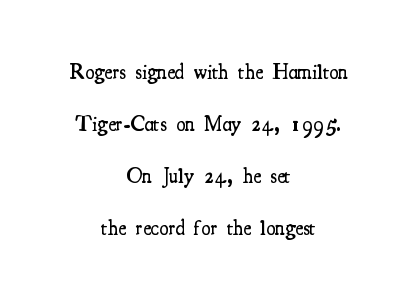
Does the copy run flush right? No — it is centered line by line. No word sits above an underline. The letters stand upright; this is a roman face. This block would shrink considerably if given ordinary leading; it's expanded now.
